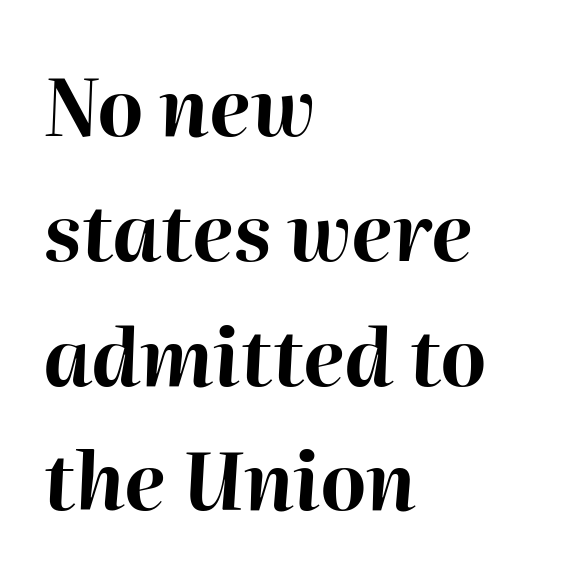
The image shows 79 px bold type, italic (leaning right); set left-aligned, normal line spacing (1.58x), normal letter spacing, not underlined; high stroke contrast and a medium x-height.
